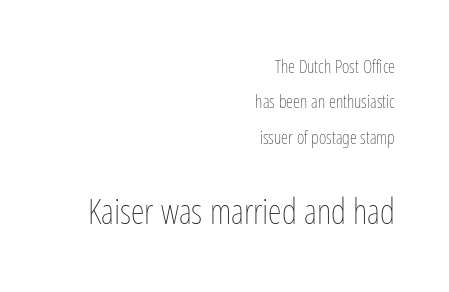
Ink coverage per letter is moderate at most. The strip under each line holds only bare page. This is roman type, the default non-slanted kind. Compared with typical body copy, the letter spacing here is the same. Compared with typical paragraphs, the rows here are farther apart. A typesetter would call this proportional, since set widths differ per character.
